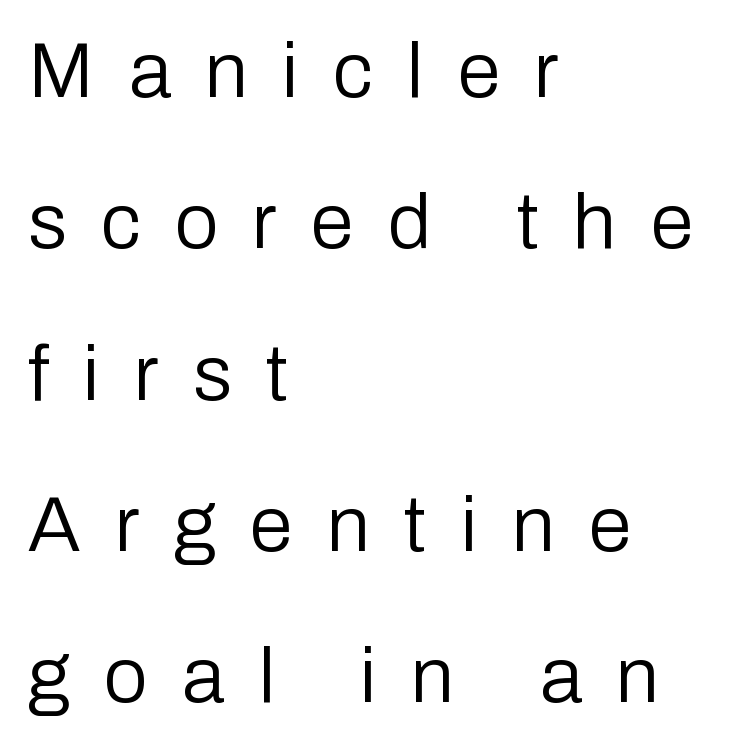
Bold? No — there's no thickening of the strokes. Caption: expanded tracking, letters set apart. Visually the block forms a straight wall on the left and a jagged coastline on the right. The lines are spread far apart with generous leading.
